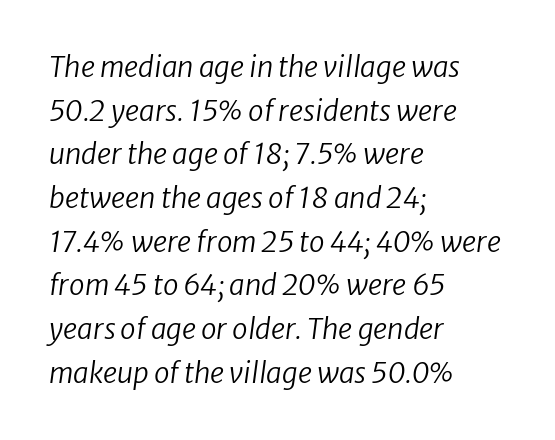
The image shows 28 px regular-weight type, italic (leaning right); set left-aligned, normal line spacing (1.56x), normal letter spacing, not underlined; low stroke contrast and a medium x-height.
